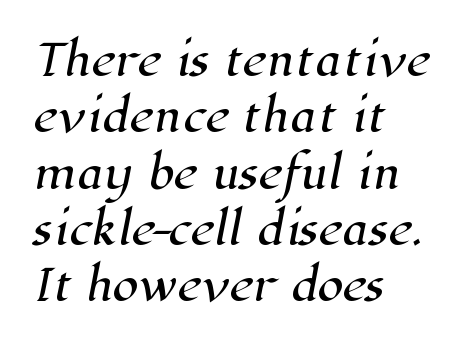
{"serif": "yes", "width": "normal", "stroke_contrast": "high", "x_height": "medium", "monospaced": "no", "underline": "no", "align": "left", "line_spacing": "normal", "line_spacing_ratio": 1.34, "letter_spacing": "normal", "letter_spacing_em": 0.0, "glyph_px": 42}
